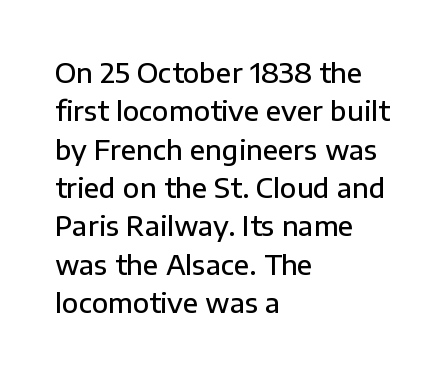
The image shows 27 px text type, upright; set left-aligned, normal line spacing (1.42x), normal letter spacing, not underlined.
